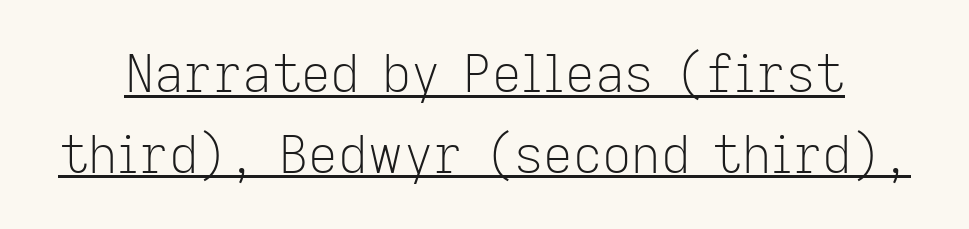
Q: Is the text bold? A: No.
Q: Is the text italic (slanted)? A: No, it is upright.
Q: Is the typeface a serif or a sans-serif typeface? A: Sans-serif.
Q: Is the text underlined? A: Yes.
Q: Is the spacing between letters normal or unusually wide? A: Normal.
Q: Is the spacing between lines tight, normal or loose? A: Normal.
Q: Width (condensed, normal, or wide)? A: Normal.
Q: Stroke contrast? A: Low.
Q: x-height? A: Medium.
Q: Monospaced? A: No.
